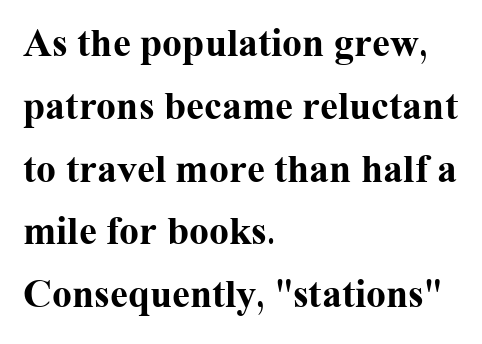
The strokes are fattened all the way to bold. Upright lettering throughout. Is this a fixed-width face? No — the glyphs have proportional, varying widths. If you drew a ruler down the left edge, every line would touch it. The zone under the glyphs is completely vacant.
